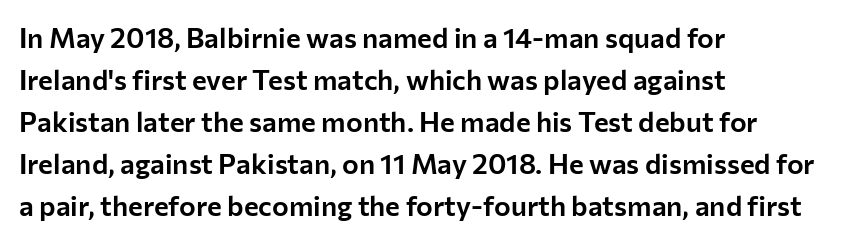
{"serif": "no", "italic": "no", "width": "normal", "stroke_contrast": "low", "x_height": "medium", "monospaced": "no", "underline": "no", "align": "left", "line_spacing": "normal", "line_spacing_ratio": 1.5, "letter_spacing": "normal", "letter_spacing_em": 0.0, "glyph_px": 28}
